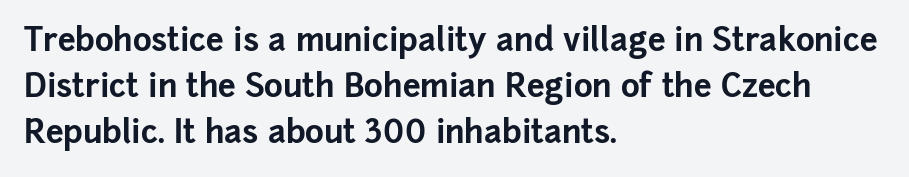
The image shows 32 px bold sans-serif type, upright; set left-aligned, normal line spacing (1.43x), normal letter spacing, not underlined; low stroke contrast and a medium x-height.
